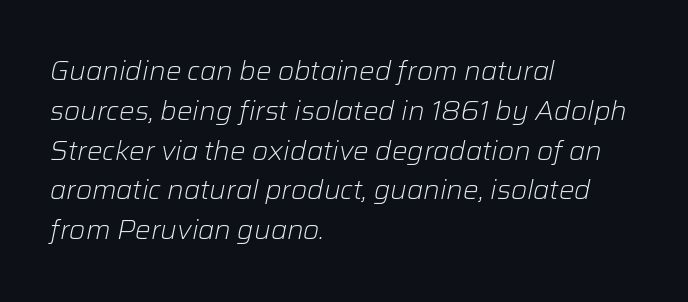
{"italic": "yes", "lean": "right", "slant_degrees": 12, "bold": "no", "underline": "no", "align": "left", "line_spacing": "normal", "line_spacing_ratio": 1.53, "letter_spacing": "normal", "letter_spacing_em": 0.0, "glyph_px": 26}
